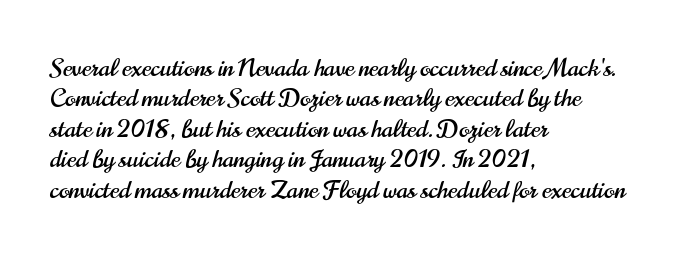
Q: Is the text italic (slanted)? A: Yes.
Q: Is the text underlined? A: No.
Q: How is the paragraph aligned? A: Left-aligned.
Q: Is the spacing between letters normal or unusually wide? A: Normal.
